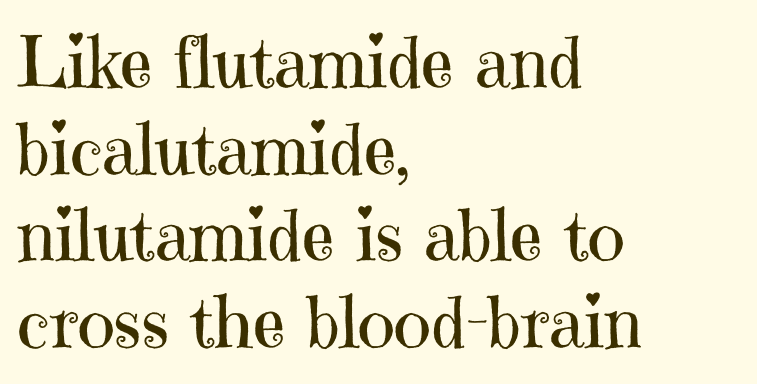
Q: Is the text bold? A: No.
Q: Is the text italic (slanted)? A: No, it is upright.
Q: Is the typeface a serif or a sans-serif typeface? A: Serif.
Q: Is the text underlined? A: No.
Q: How is the paragraph aligned? A: Left-aligned.
Q: Is the spacing between letters normal or unusually wide? A: Normal.
Q: Width (condensed, normal, or wide)? A: Normal.
Q: Stroke contrast? A: High.
Q: x-height? A: Medium.
Q: Monospaced? A: No.
